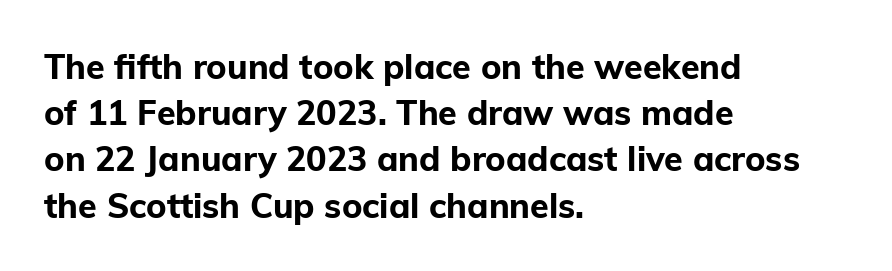
Q: Is the text bold? A: Yes.
Q: Is the text italic (slanted)? A: No, it is upright.
Q: Is the typeface a serif or a sans-serif typeface? A: Sans-serif.
Q: Is the text underlined? A: No.
Q: How is the paragraph aligned? A: Left-aligned.
Q: Is the spacing between letters normal or unusually wide? A: Normal.
Q: Is the spacing between lines tight, normal or loose? A: Normal.
Q: Width (condensed, normal, or wide)? A: Normal.
Q: Stroke contrast? A: Low.
Q: x-height? A: Medium.
Q: Monospaced? A: No.
